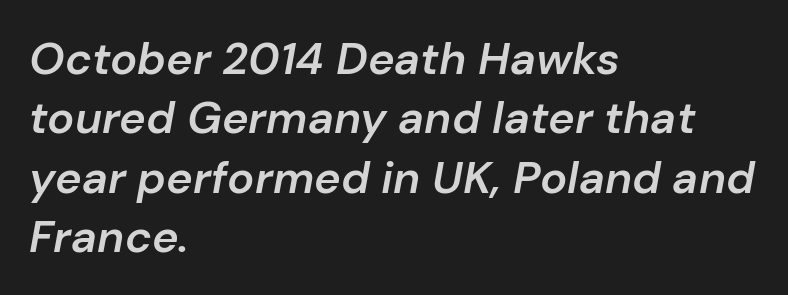
Q: Is the text bold? A: Semi-bold.
Q: Is the text italic (slanted)? A: Yes, it leans right by about 10 degrees.
Q: Is the text underlined? A: No.
Q: How is the paragraph aligned? A: Left-aligned.
Q: Is the spacing between letters normal or unusually wide? A: Normal.
Q: Is the spacing between lines tight, normal or loose? A: Normal.
Q: Width (condensed, normal, or wide)? A: Normal.
Q: Stroke contrast? A: Low.
Q: x-height? A: Medium.
Q: Monospaced? A: No.
